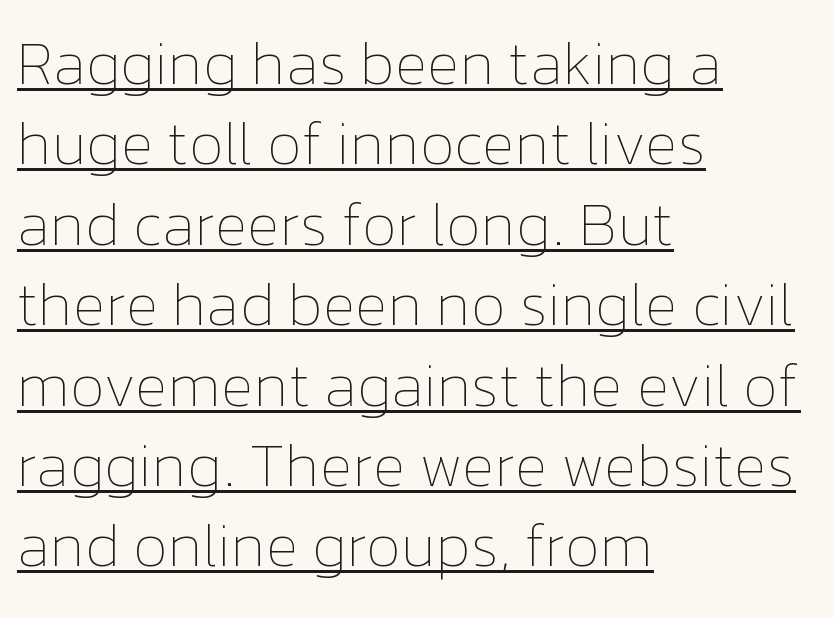
Q: Is the text bold? A: No.
Q: Is the text italic (slanted)? A: No, it is upright.
Q: Is the text underlined? A: Yes.
Q: How is the paragraph aligned? A: Left-aligned.
Q: Is the spacing between letters normal or unusually wide? A: Normal.
Q: Is the spacing between lines tight, normal or loose? A: Normal.
Q: Width (condensed, normal, or wide)? A: Normal.
Q: Stroke contrast? A: Low.
Q: x-height? A: Medium.
Q: Monospaced? A: No.
